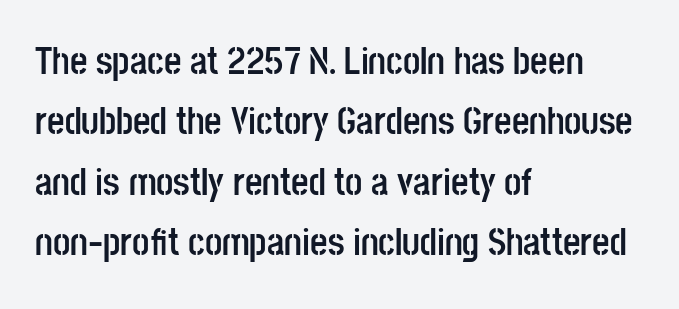
The image shows 38 px semibold, condensed sans-serif type, upright; set left-aligned, normal line spacing (1.59x), normal letter spacing, not underlined; low stroke contrast and a large x-height.
